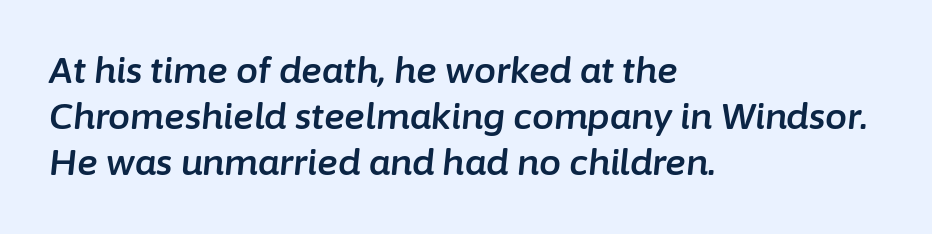
{"italic": "yes", "lean": "right", "slant_degrees": 6, "width": "normal", "stroke_contrast": "low", "x_height": "medium", "monospaced": "no", "underline": "no", "align": "left", "line_spacing": "normal", "line_spacing_ratio": 1.32, "letter_spacing": "normal", "letter_spacing_em": 0.0, "glyph_px": 35}
